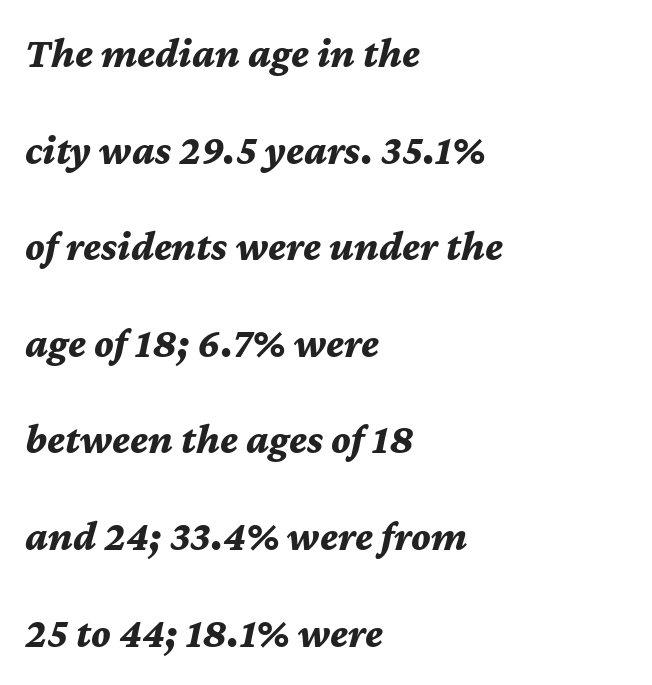
A typesetter would call this leading open, well beyond the default. Is the letter spacing exaggerated? No — it looks like the ordinary default. The zone under the glyphs is completely vacant. This sample has the flowing, uneven cadence of proportional lettering. The face used here has a pronounced slope to its letters. The paragraph shown leans on its left margin.
